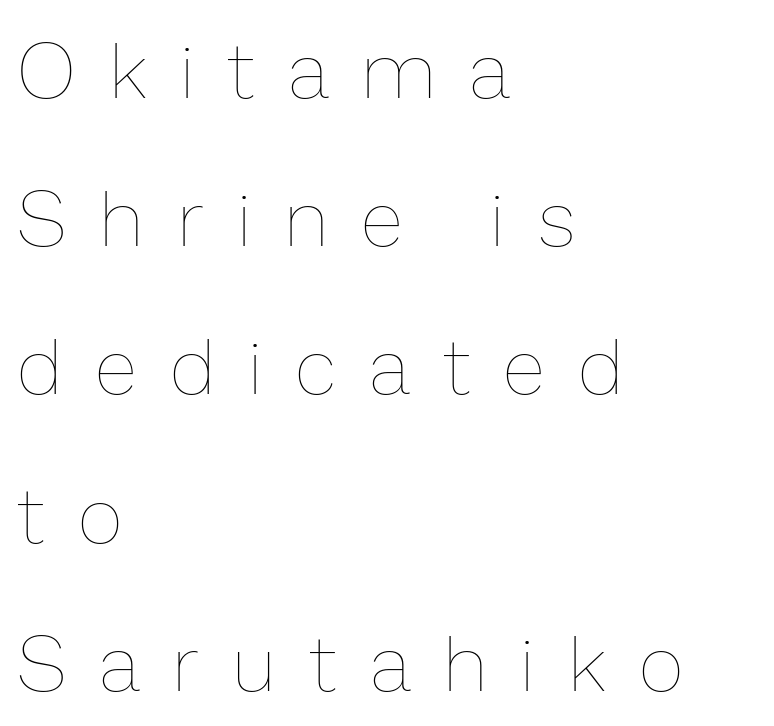
Q: Is the text bold? A: No.
Q: Is the text italic (slanted)? A: No, it is upright.
Q: Is the text underlined? A: No.
Q: How is the paragraph aligned? A: Left-aligned.
Q: Is the spacing between letters normal or unusually wide? A: Unusually wide.
Q: Is the spacing between lines tight, normal or loose? A: Loose.
Q: Width (condensed, normal, or wide)? A: Normal.
Q: Stroke contrast? A: Low.
Q: x-height? A: Medium.
Q: Monospaced? A: No.
